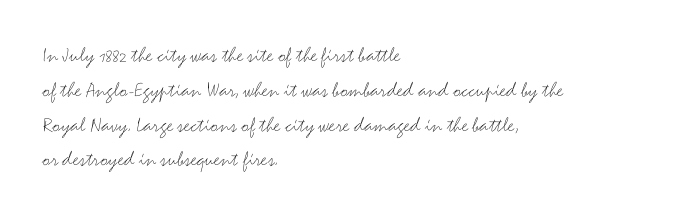
{"bold": "no", "underline": "no", "align": "left", "line_spacing": "normal", "line_spacing_ratio": 1.58, "letter_spacing": "normal", "letter_spacing_em": 0.0, "glyph_px": 22}
